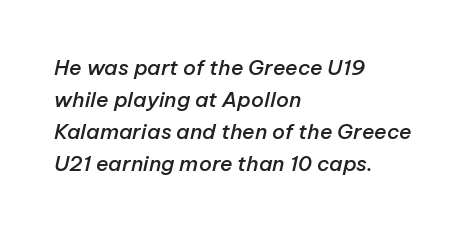
Italic: yes, the glyphs are oblique. Teacher's note: observe the even left margin — that is flush-left alignment. A bit beefed up — I'd call it semibold rather than bold. No extra tracking has been applied to these lines. The designer left line spacing at the default. Descenders hang freely into open space.
